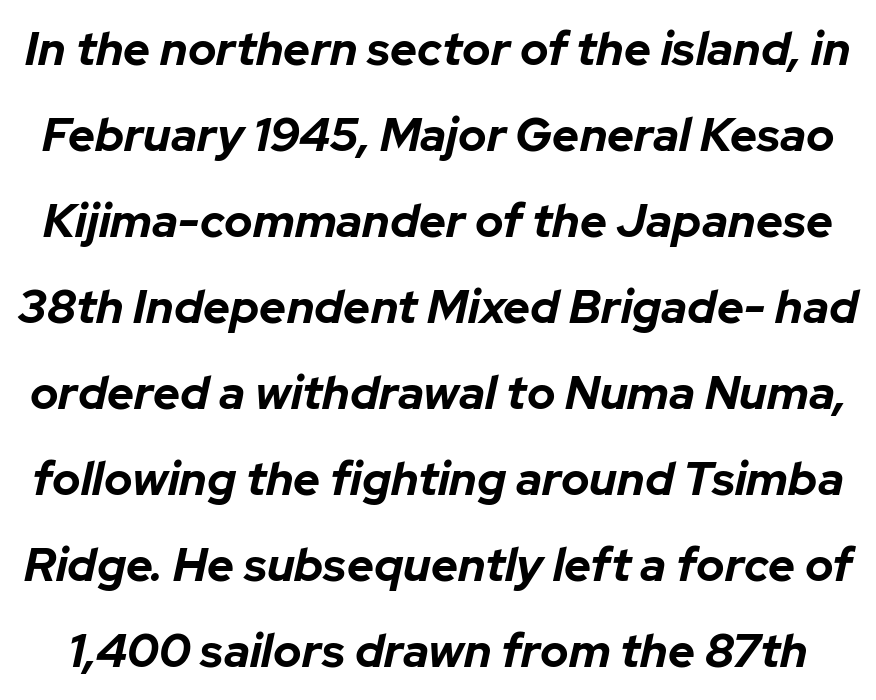
{"italic": "yes", "lean": "right", "slant_degrees": 12, "bold": "yes", "weight": "bold", "width": "normal", "stroke_contrast": "low", "x_height": "medium", "monospaced": "no", "underline": "no", "line_spacing_ratio": 1.83, "letter_spacing": "normal", "letter_spacing_em": 0.0, "glyph_px": 47}
